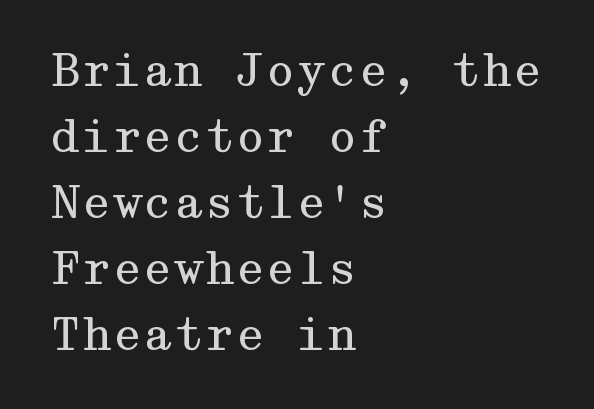
{"serif": "yes", "italic": "no", "bold": "no", "weight": "regular", "width": "wide", "stroke_contrast": "medium", "x_height": "medium", "underline": "no", "align": "left", "line_spacing": "normal", "line_spacing_ratio": 1.5, "letter_spacing": "normal", "letter_spacing_em": 0.0, "glyph_px": 44}
